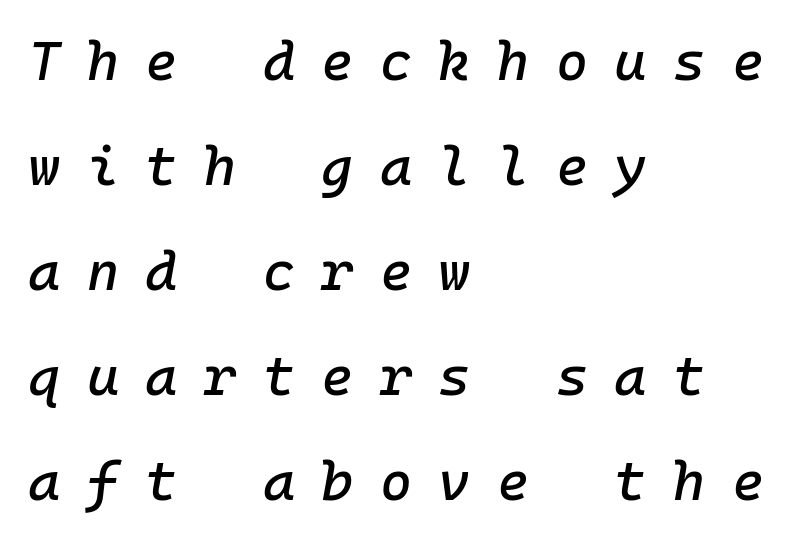
The image shows 55 px text type, italic (leaning right), monospaced; set left-aligned, loose line spacing (1.91x), unusually wide letter spacing (+0.48 em), not underlined; low stroke contrast and a medium x-height.
